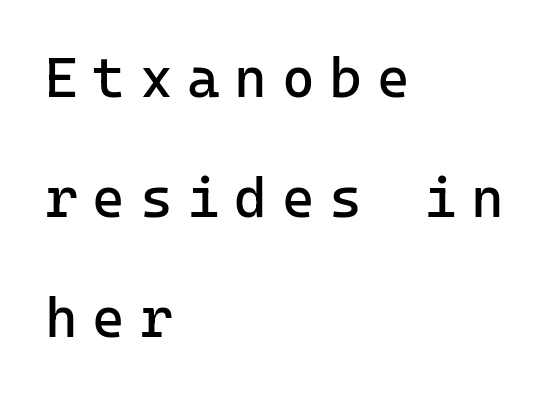
Q: Is the text bold? A: No.
Q: Is the text italic (slanted)? A: No, it is upright.
Q: Is the typeface a serif or a sans-serif typeface? A: Sans-serif.
Q: Is the text underlined? A: No.
Q: How is the paragraph aligned? A: Left-aligned.
Q: Is the spacing between letters normal or unusually wide? A: Unusually wide.
Q: Is the spacing between lines tight, normal or loose? A: Loose.
Q: Width (condensed, normal, or wide)? A: Normal.
Q: Stroke contrast? A: Low.
Q: x-height? A: Medium.
Q: Monospaced? A: Yes.
